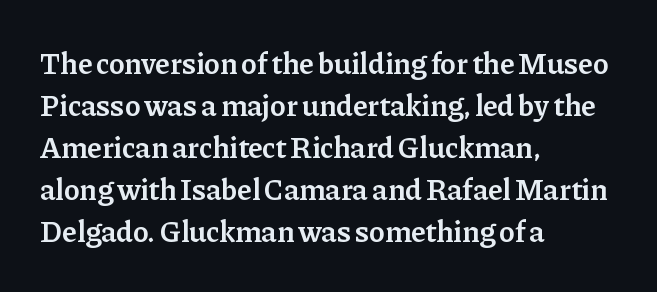
Regarding serifs, this sample has them. You can tell it's not italic because the verticals are truly vertical. Letter spacing: default. These lines carry some extra weight — a demibold, not a full bold. Note the varied advance widths — an 'i' is clearly narrower than an 'm'. Is the block centered? No — it sits flush against the left margin.
